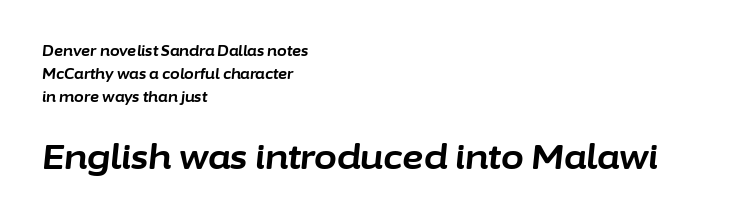
Q: Is the text bold? A: Yes.
Q: Is the text italic (slanted)? A: Yes, it leans right by about 6 degrees.
Q: Is the text underlined? A: No.
Q: How is the paragraph aligned? A: Left-aligned.
Q: Is the spacing between letters normal or unusually wide? A: Normal.
Q: Is the spacing between lines tight, normal or loose? A: Normal.
Q: Which block of text is set in a larger size, the first (top) or the second (bottom)? A: The second (bottom) one.
Q: Width (condensed, normal, or wide)? A: Normal.
Q: Stroke contrast? A: Low.
Q: x-height? A: Medium.
Q: Monospaced? A: No.
